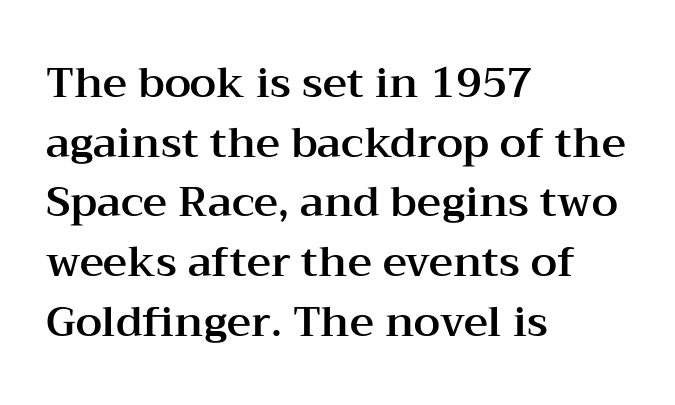
{"serif": "yes", "italic": "no", "width": "wide", "stroke_contrast": "medium", "x_height": "medium", "monospaced": "no", "underline": "no", "align": "left", "line_spacing": "normal", "line_spacing_ratio": 1.42, "letter_spacing": "normal", "letter_spacing_em": 0.0, "glyph_px": 42}
